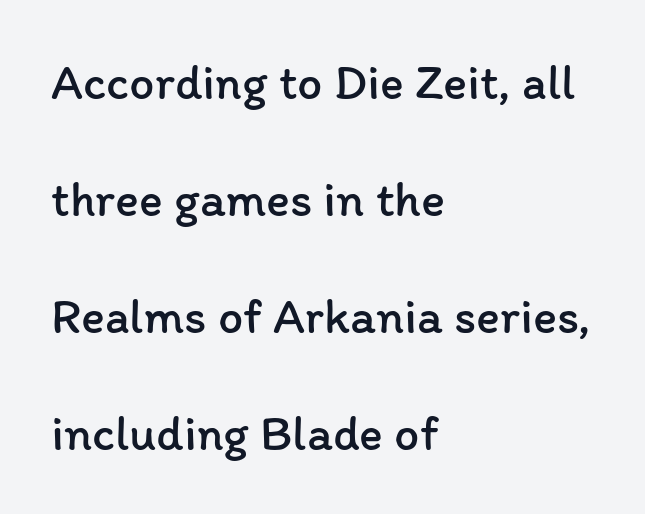
Q: Is the text bold? A: No.
Q: Is the text italic (slanted)? A: No, it is upright.
Q: Is the text underlined? A: No.
Q: How is the paragraph aligned? A: Left-aligned.
Q: Is the spacing between letters normal or unusually wide? A: Normal.
Q: Is the spacing between lines tight, normal or loose? A: Loose.
Q: Width (condensed, normal, or wide)? A: Normal.
Q: Stroke contrast? A: Low.
Q: x-height? A: Medium.
Q: Monospaced? A: No.
